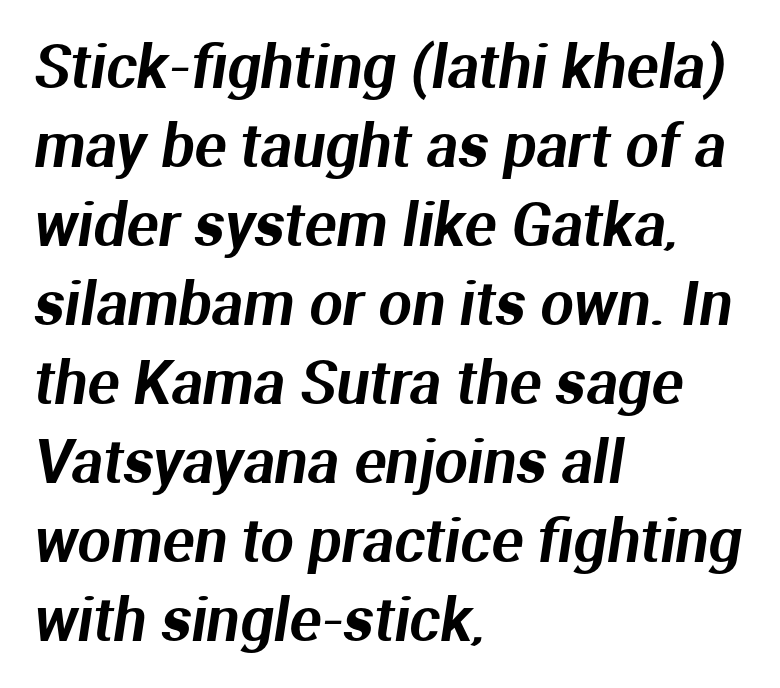
Does extra space separate the letters? No, they use regular spacing. The passage shown is typed in a proportional face where columns would drift. Regular leading. The gap between lines stays unmarked.
